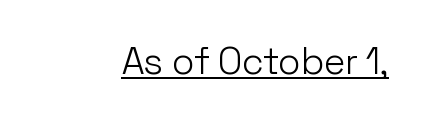
The passage shown is typed in a proportional face where columns would drift. Inter-character spacing is left at the font's built-in metrics. I'd call this a sans setting — the letters go barefoot. The letterforms sit at book weight or below. The letters stand straight up with perfectly vertical stems.
